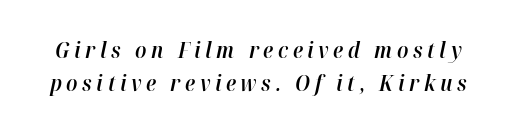
Q: Is the text bold? A: Semi-bold.
Q: Is the text italic (slanted)? A: Yes, it leans right by about 12 degrees.
Q: Is the text underlined? A: No.
Q: Is the spacing between letters normal or unusually wide? A: Unusually wide.
Q: Is the spacing between lines tight, normal or loose? A: Normal.
